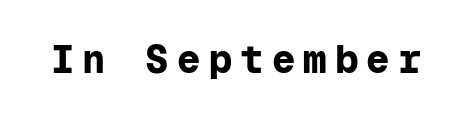
Rendered with straight, roman letterforms. Every letter is thick-stroked: bold, no question. The face used here is a sans, in the tradition of grotesques and geometrics. This rendering features lettering with no underline. Between one letter and the next there's a generous, obvious gap.
